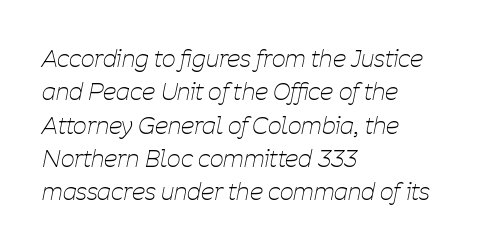
{"italic": "yes", "lean": "right", "slant_degrees": 11, "bold": "no", "underline": "no", "align": "left", "line_spacing": "normal", "line_spacing_ratio": 1.39, "letter_spacing": "normal", "letter_spacing_em": 0.0, "glyph_px": 24}
